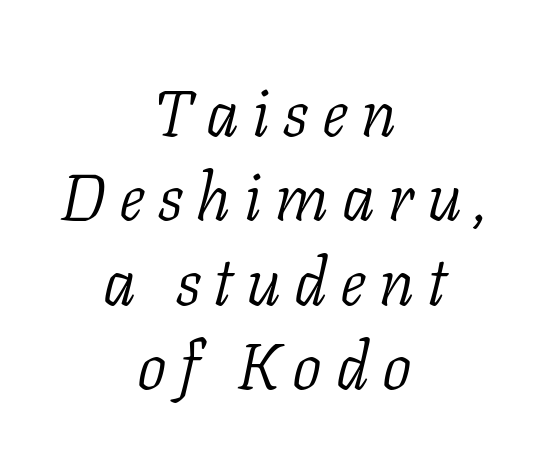
Q: Is the text bold? A: No.
Q: Is the text italic (slanted)? A: Yes, it leans right by about 11 degrees.
Q: Is the typeface a serif or a sans-serif typeface? A: Serif.
Q: Is the text underlined? A: No.
Q: How is the paragraph aligned? A: Centered.
Q: Is the spacing between letters normal or unusually wide? A: Unusually wide.
Q: Is the spacing between lines tight, normal or loose? A: Normal.
Q: Width (condensed, normal, or wide)? A: Normal.
Q: Stroke contrast? A: Low.
Q: x-height? A: Medium.
Q: Monospaced? A: No.
